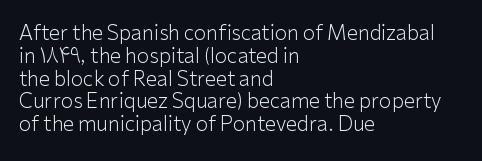
Q: Is the text bold? A: No.
Q: Is the text italic (slanted)? A: No, it is upright.
Q: Is the text underlined? A: No.
Q: How is the paragraph aligned? A: Left-aligned.
Q: Is the spacing between letters normal or unusually wide? A: Normal.
Q: Is the spacing between lines tight, normal or loose? A: Tight.
